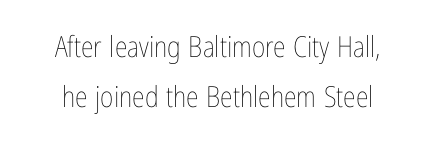
The image shows 29 px thin, condensed type, upright; set line spacing 1.74x, normal letter spacing, not underlined; low stroke contrast and a medium x-height.
